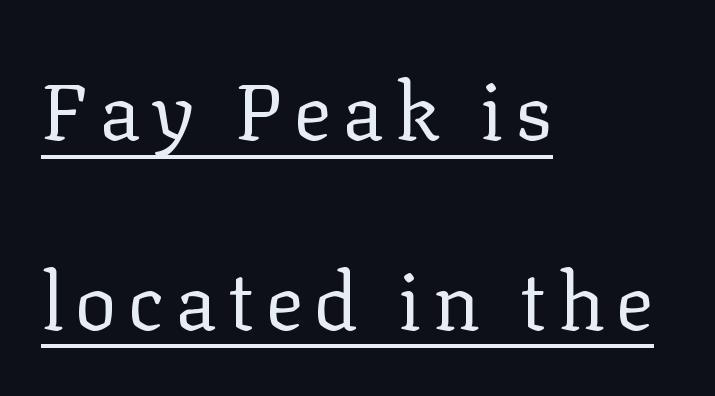
{"serif": "yes", "italic": "no", "bold": "no", "weight": "regular", "width": "normal", "stroke_contrast": "low", "x_height": "medium", "monospaced": "no", "underline": "yes", "align": "left", "line_spacing": "loose", "line_spacing_ratio": 2.4, "glyph_px": 79}
